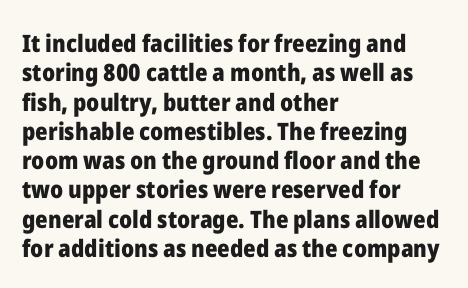
Check the space under the baseline: it is left empty. Words appear dense and cohesive because spacing is normal. Summary of weight: heavy, a full bold. Caption: multi-line text, flush left, ragged right.
